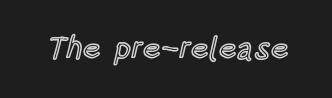
Words appear dense and cohesive because spacing is normal. Unmarked baselines from the first word to the last. A typesetter would call this proportional, since set widths differ per character.
